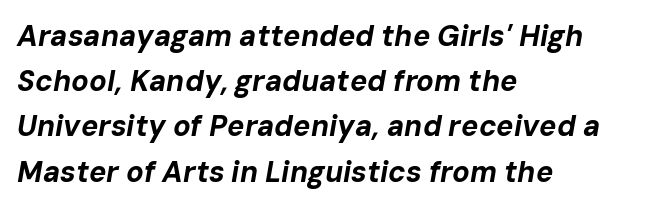
{"italic": "yes", "lean": "right", "slant_degrees": 10, "bold": "yes", "weight": "bold", "width": "normal", "stroke_contrast": "low", "x_height": "medium", "monospaced": "no", "underline": "no", "align": "left", "line_spacing": "normal", "line_spacing_ratio": 1.56, "letter_spacing": "normal", "letter_spacing_em": 0.0, "glyph_px": 29}
